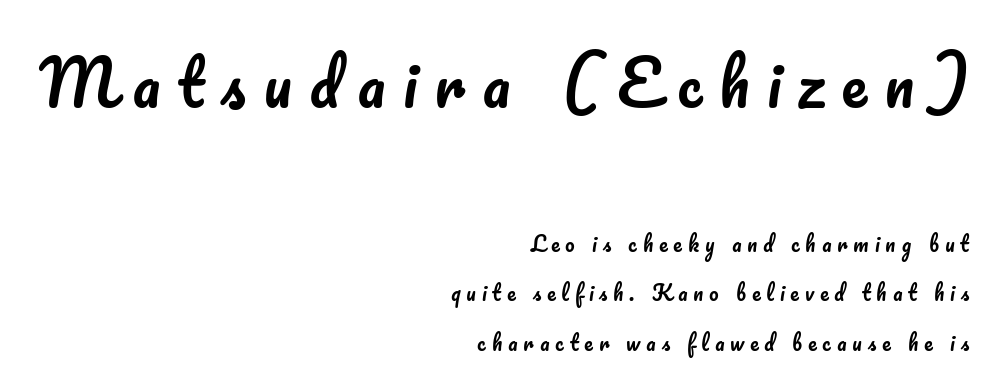
Q: Is the text italic (slanted)? A: Yes.
Q: Is the text underlined? A: No.
Q: How is the paragraph aligned? A: Right-aligned.
Q: Is the spacing between letters normal or unusually wide? A: Unusually wide.
Q: Is the spacing between lines tight, normal or loose? A: Loose.
Q: Which block of text is set in a larger size, the first (top) or the second (bottom)? A: The first (top) one.
Q: Width (condensed, normal, or wide)? A: Normal.
Q: Stroke contrast? A: Low.
Q: x-height? A: Small.
Q: Monospaced? A: No.
